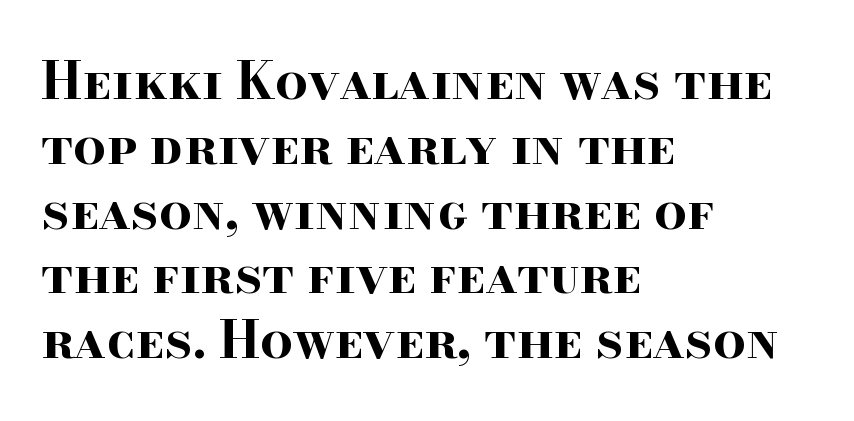
Q: Is the text bold? A: Yes.
Q: Is the text italic (slanted)? A: No, it is upright.
Q: Is the typeface a serif or a sans-serif typeface? A: Serif.
Q: Is the text underlined? A: No.
Q: How is the paragraph aligned? A: Left-aligned.
Q: Is the spacing between letters normal or unusually wide? A: Normal.
Q: Is the spacing between lines tight, normal or loose? A: Normal.
Q: Width (condensed, normal, or wide)? A: Wide.
Q: Stroke contrast? A: High.
Q: x-height? A: Small.
Q: Monospaced? A: No.
